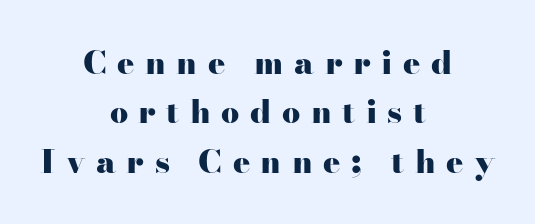
The image shows 32 px heavy, wide serif type, upright; set centered, normal line spacing (1.54x), unusually wide letter spacing (+0.33 em), not underlined; high stroke contrast and a small x-height.
